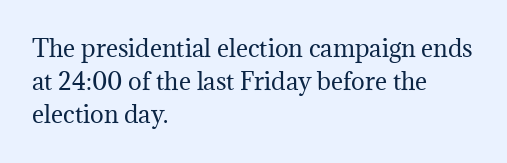
The image shows 23 px text type, upright; set left-aligned, normal line spacing (1.44x), normal letter spacing, not underlined.
